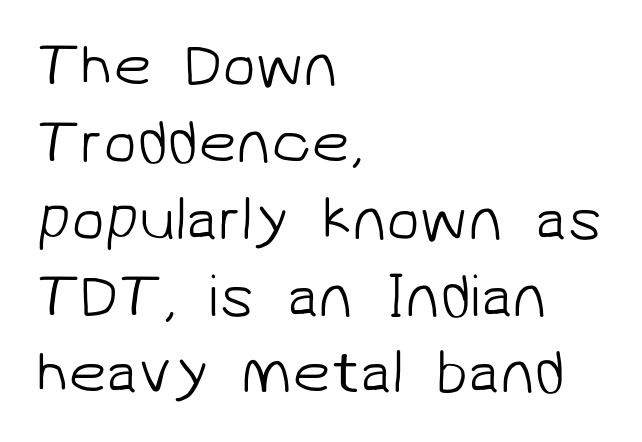
The image shows 61 px light sans-serif type; set left-aligned, normal line spacing (1.26x), normal letter spacing, not underlined; low stroke contrast and a medium x-height.
